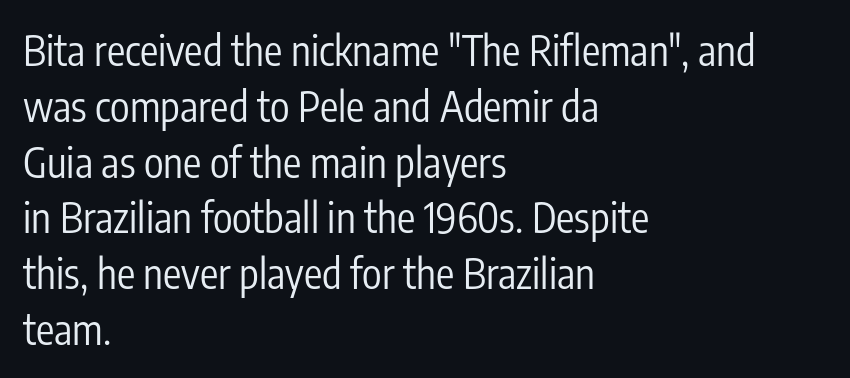
The image shows 41 px regular-weight, condensed sans-serif type, upright; set left-aligned, normal line spacing (1.36x), normal letter spacing, not underlined; low stroke contrast and a medium x-height.
